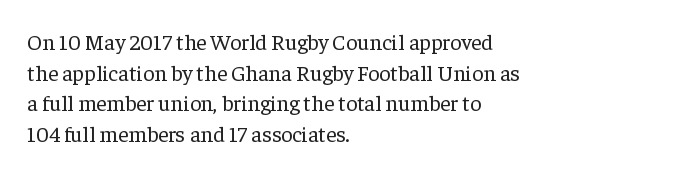
{"italic": "no", "bold": "no", "underline": "no", "align": "left", "line_spacing": "normal", "line_spacing_ratio": 1.39, "letter_spacing": "normal", "letter_spacing_em": 0.0, "glyph_px": 22}
